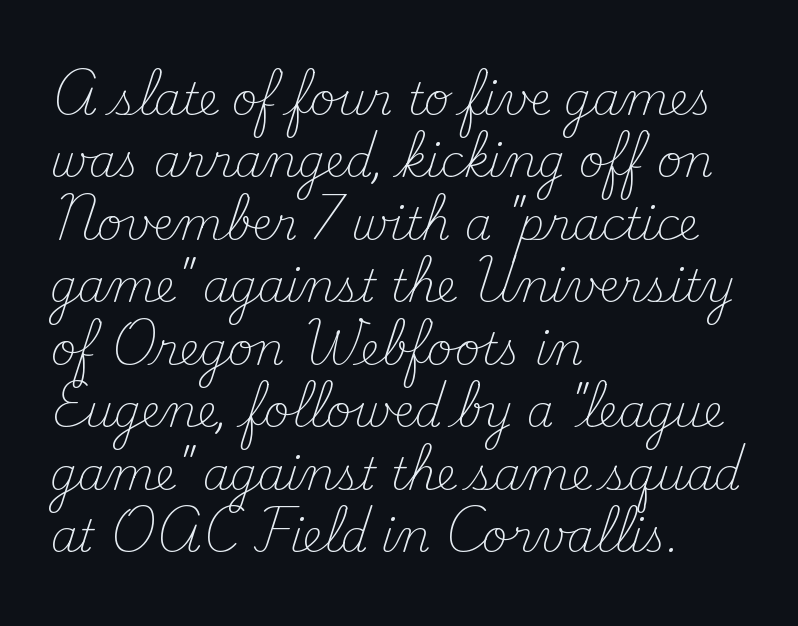
{"serif": "yes", "bold": "no", "weight": "light", "width": "normal", "stroke_contrast": "medium", "x_height": "small", "monospaced": "no", "underline": "no", "align": "left", "line_spacing": "normal", "line_spacing_ratio": 1.42, "letter_spacing": "normal", "letter_spacing_em": 0.0, "glyph_px": 44}
